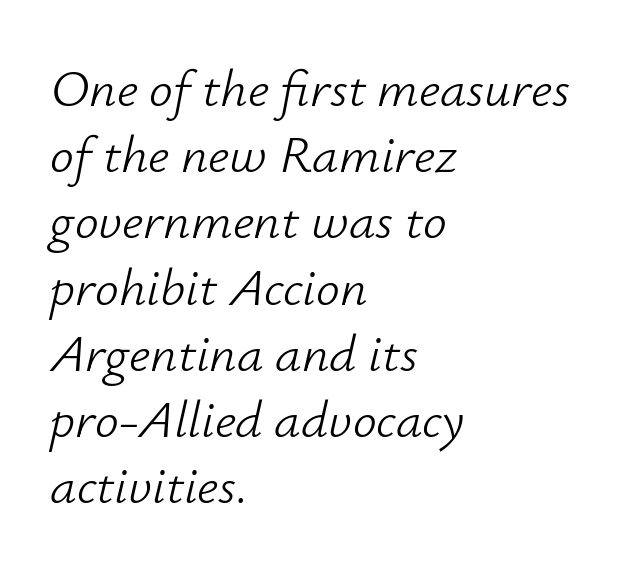
The image shows 53 px light type, italic (leaning right); set left-aligned, normal line spacing (1.25x), normal letter spacing, not underlined; low stroke contrast and a small x-height.
